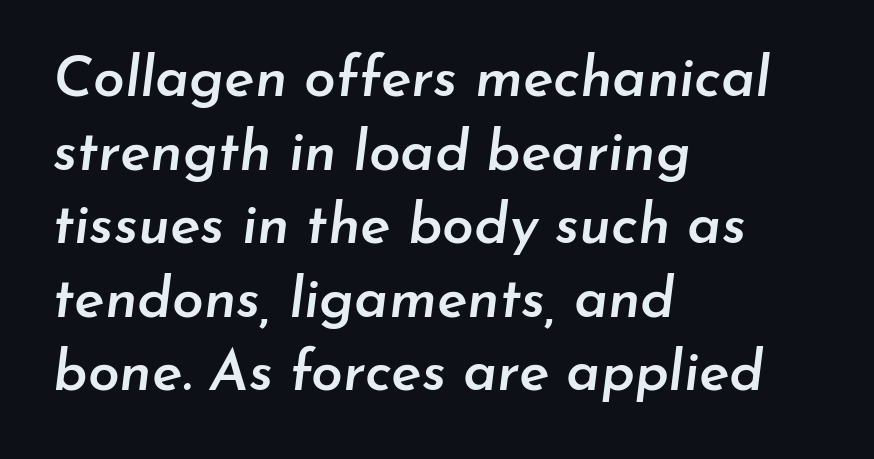
Q: Is the text bold? A: Semi-bold.
Q: Is the text italic (slanted)? A: Yes, it leans right by about 7 degrees.
Q: Is the text underlined? A: No.
Q: How is the paragraph aligned? A: Left-aligned.
Q: Is the spacing between letters normal or unusually wide? A: Normal.
Q: Is the spacing between lines tight, normal or loose? A: Normal.
Q: Width (condensed, normal, or wide)? A: Normal.
Q: Stroke contrast? A: Low.
Q: x-height? A: Small.
Q: Monospaced? A: No.
